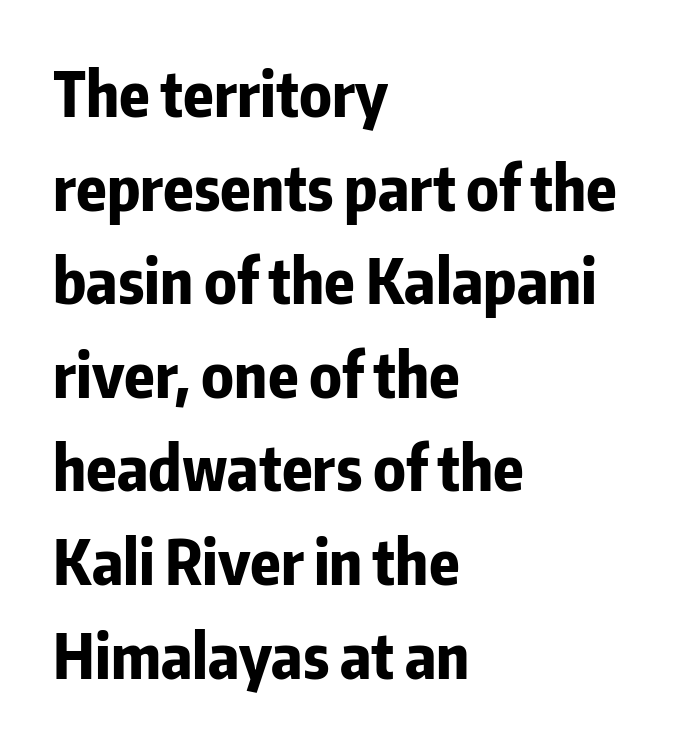
Q: Is the text bold? A: Yes.
Q: Is the text italic (slanted)? A: No, it is upright.
Q: Is the typeface a serif or a sans-serif typeface? A: Sans-serif.
Q: Is the text underlined? A: No.
Q: How is the paragraph aligned? A: Left-aligned.
Q: Is the spacing between letters normal or unusually wide? A: Normal.
Q: Is the spacing between lines tight, normal or loose? A: Normal.
Q: Width (condensed, normal, or wide)? A: Condensed.
Q: Stroke contrast? A: Low.
Q: x-height? A: Medium.
Q: Monospaced? A: No.
